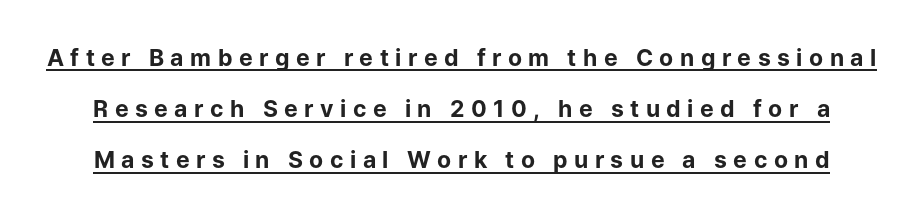
{"italic": "no", "bold": "yes", "underline": "yes", "line_spacing": "loose", "line_spacing_ratio": 2.22, "letter_spacing": "wide", "letter_spacing_em": 0.28, "glyph_px": 23}
